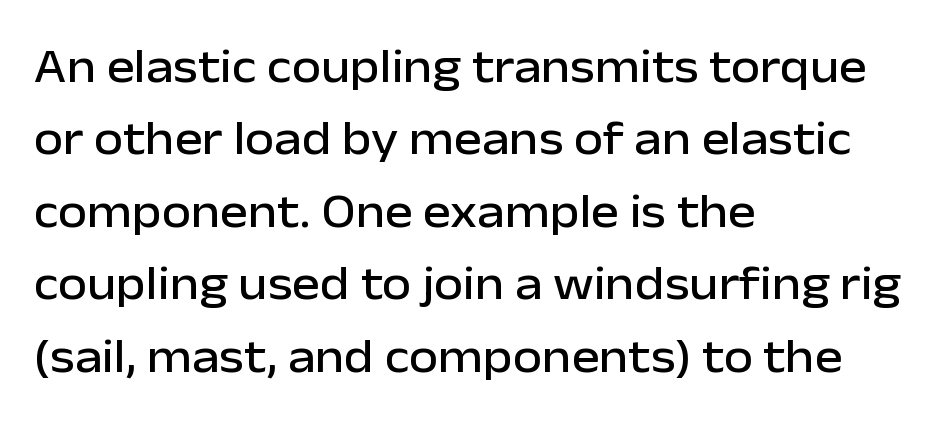
Q: Is the text italic (slanted)? A: No, it is upright.
Q: Is the typeface a serif or a sans-serif typeface? A: Sans-serif.
Q: Is the text underlined? A: No.
Q: How is the paragraph aligned? A: Left-aligned.
Q: Is the spacing between letters normal or unusually wide? A: Normal.
Q: Is the spacing between lines tight, normal or loose? A: Normal.
Q: Width (condensed, normal, or wide)? A: Normal.
Q: Stroke contrast? A: Low.
Q: x-height? A: Medium.
Q: Monospaced? A: No.
